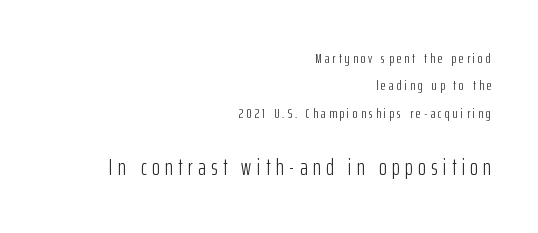
Visually the block forms a straight wall on the right and a jagged coastline on the left. A typesetter would mark this as roman, not italic. Is this a heavy cut? Hardly; it is regular or lighter. If you squint, the bottom block still reads clearly — it's the larger of the two. Line spacing here is loose. Inter-character spacing is expanded well beyond the font's built-in metrics.
